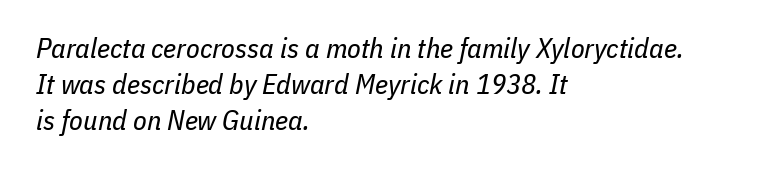
The image shows 28 px regular-weight, condensed type, italic (leaning right); set left-aligned, normal line spacing (1.29x), normal letter spacing, not underlined; low stroke contrast and a medium x-height.
